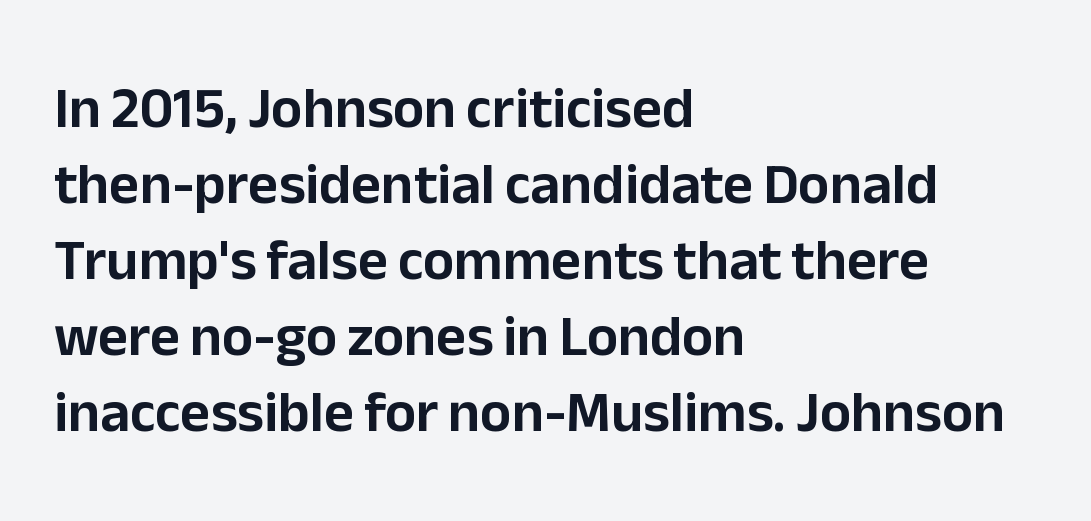
Q: Is the text italic (slanted)? A: No, it is upright.
Q: Is the typeface a serif or a sans-serif typeface? A: Sans-serif.
Q: Is the text underlined? A: No.
Q: How is the paragraph aligned? A: Left-aligned.
Q: Is the spacing between letters normal or unusually wide? A: Normal.
Q: Is the spacing between lines tight, normal or loose? A: Normal.
Q: Width (condensed, normal, or wide)? A: Normal.
Q: Stroke contrast? A: Low.
Q: x-height? A: Medium.
Q: Monospaced? A: No.
